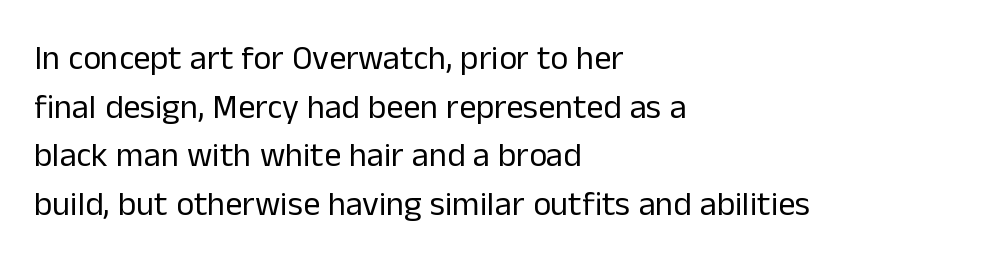
The image shows 34 px regular-weight sans-serif type, upright; set left-aligned, normal line spacing (1.43x), normal letter spacing, not underlined; low stroke contrast and a medium x-height.
